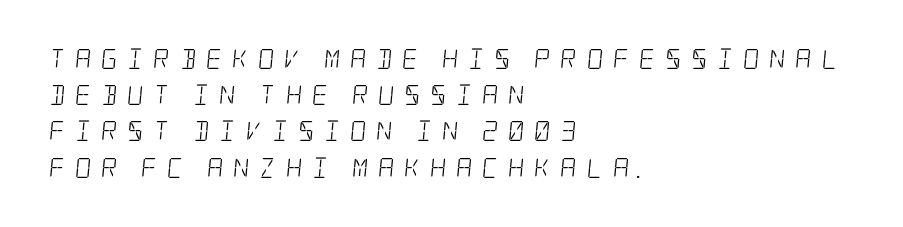
Words appear elongated and porous because spacing is wide. The space directly below the letters is spotless. The lines are quadded left. The typesetting does not lean heavy: it is not bold.
